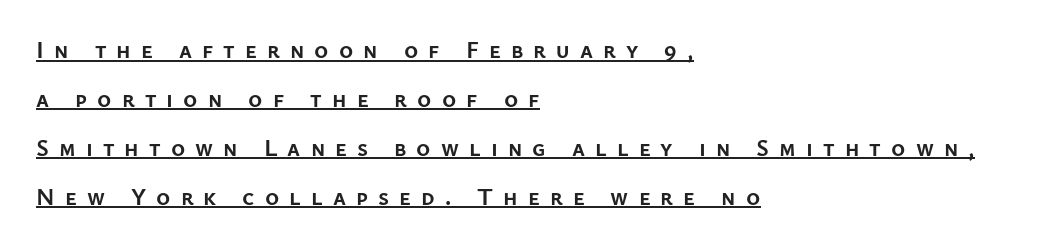
{"italic": "no", "bold": "yes", "underline": "yes", "align": "left", "line_spacing": "loose", "line_spacing_ratio": 2.04, "letter_spacing": "wide", "letter_spacing_em": 0.42, "glyph_px": 24}
